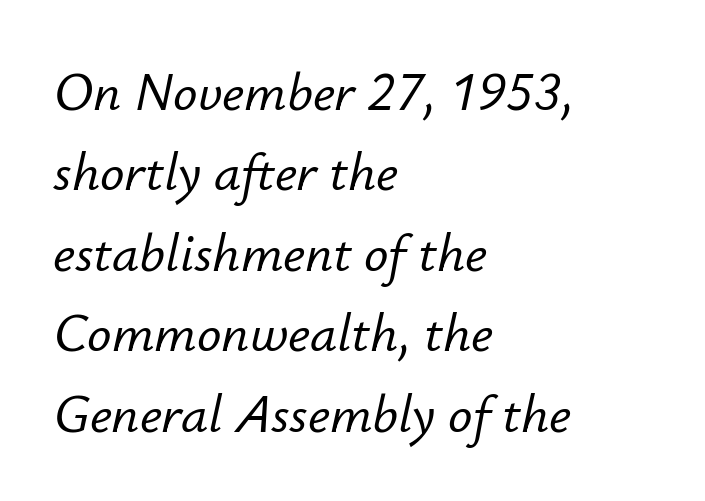
Left-aligned paragraph, ragged on the right. The gaps between neighbouring characters are ordinary and unremarkable. Character widths vary here, with narrow letters taking less room than wide ones. This sample keeps an unexceptional amount of space between lines. Emphasis-style slanted type is in use.
